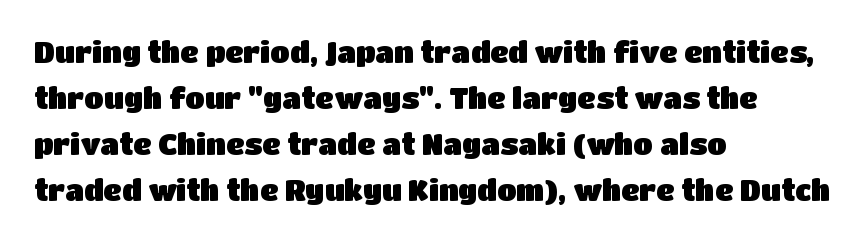
The image shows 29 px sans-serif type, upright; set left-aligned, normal line spacing (1.59x), normal letter spacing, not underlined; low stroke contrast and a large x-height.
